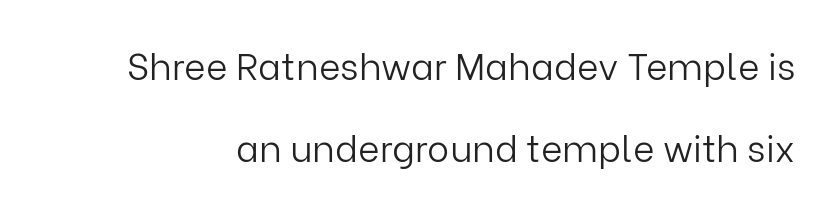
Q: Is the text bold? A: No.
Q: Is the text italic (slanted)? A: No, it is upright.
Q: Is the typeface a serif or a sans-serif typeface? A: Sans-serif.
Q: Is the text underlined? A: No.
Q: Is the spacing between letters normal or unusually wide? A: Normal.
Q: Is the spacing between lines tight, normal or loose? A: Loose.
Q: Width (condensed, normal, or wide)? A: Normal.
Q: Stroke contrast? A: Low.
Q: x-height? A: Medium.
Q: Monospaced? A: No.
